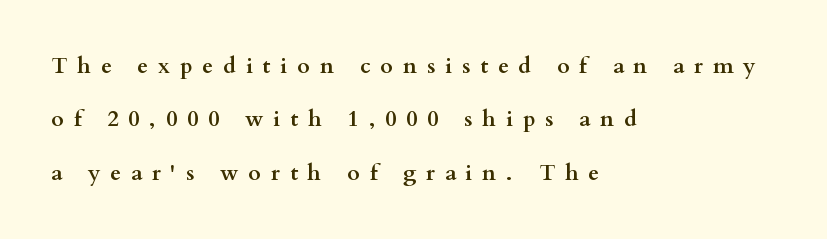
Q: Is the text bold? A: Yes.
Q: Is the text italic (slanted)? A: No, it is upright.
Q: Is the text underlined? A: No.
Q: How is the paragraph aligned? A: Left-aligned.
Q: Is the spacing between letters normal or unusually wide? A: Unusually wide.
Q: Is the spacing between lines tight, normal or loose? A: Loose.
